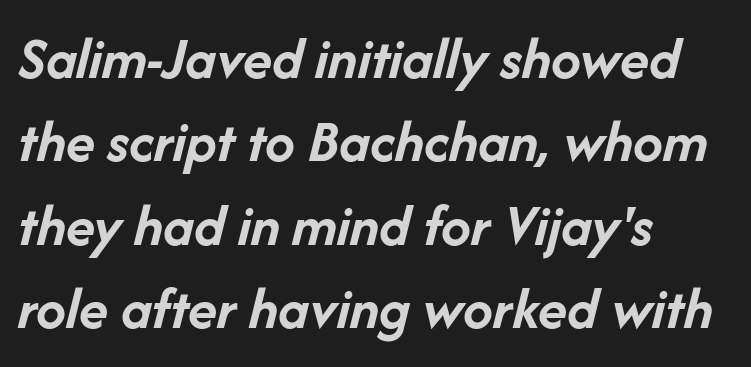
The sample has been set heavy, in full bold. Any mark beneath the type? The region is blank. In terms of posture, this sample is oblique. The letterforms sit shoulder to shoulder at normal distance. One-word summary of the alignment: left. One glance says typical: line gaps are just what's usual.
